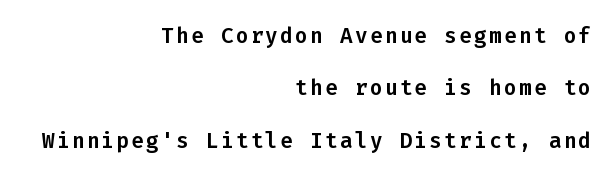
{"italic": "no", "underline": "no", "align": "right", "line_spacing": "loose", "line_spacing_ratio": 2.5, "glyph_px": 21}
